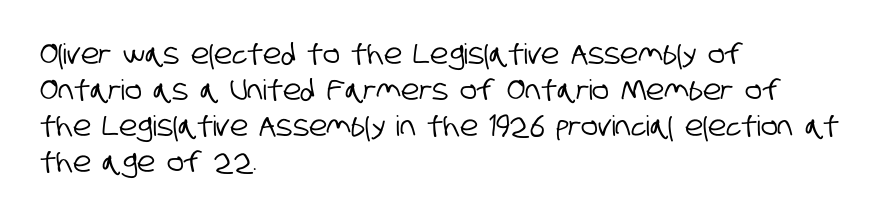
The image shows 28 px condensed sans-serif type; set left-aligned, normal line spacing (1.28x), normal letter spacing, not underlined; low stroke contrast and a large x-height.
